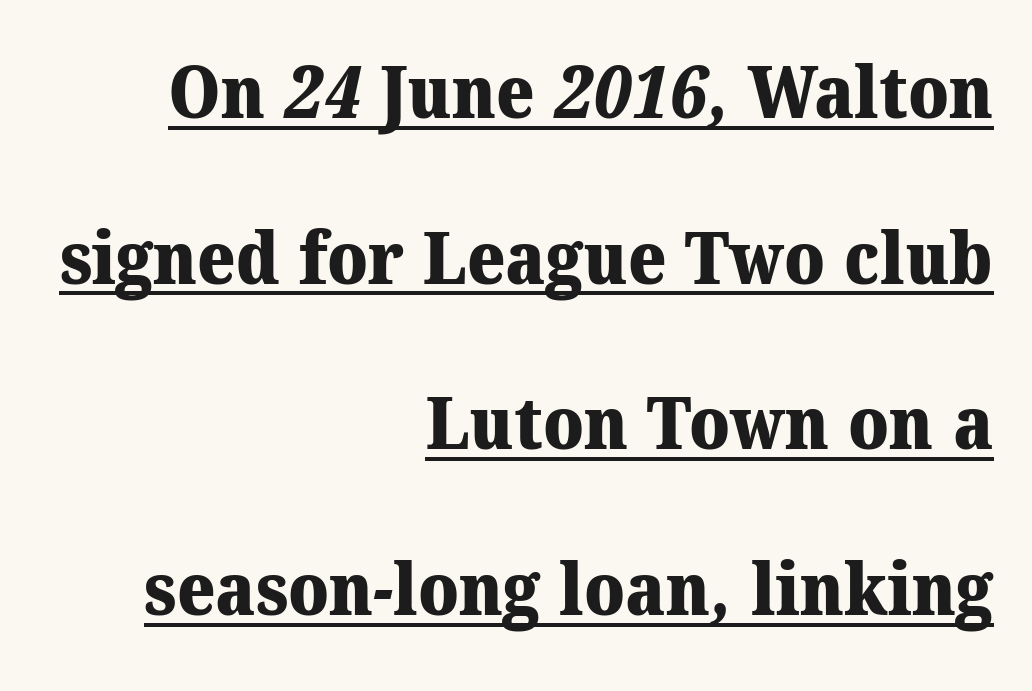
Q: Is the text bold? A: Yes.
Q: Is the typeface a serif or a sans-serif typeface? A: Serif.
Q: Is the text underlined? A: Yes.
Q: How is the paragraph aligned? A: Right-aligned.
Q: Is the spacing between letters normal or unusually wide? A: Normal.
Q: Is the spacing between lines tight, normal or loose? A: Loose.
Q: Width (condensed, normal, or wide)? A: Normal.
Q: Stroke contrast? A: Medium.
Q: x-height? A: Medium.
Q: Monospaced? A: No.
